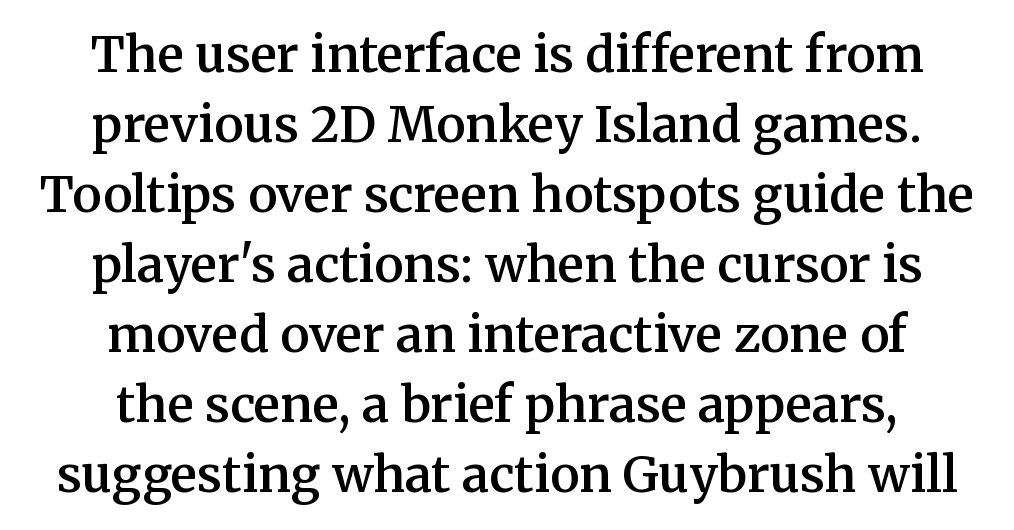
Does the weight exceed regular? Yes, but only to semibold. Ascenders rise straight up at ninety degrees. In terms of letterform style, serifs are clearly present. Varying glyph widths throughout — classic text-font behaviour. A typesetter would call this zero additional tracking. Glance below the letters and you will spot only blank space.
